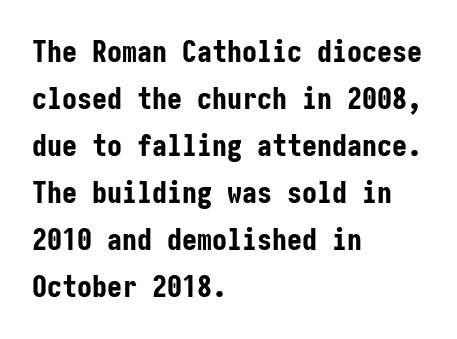
{"serif": "no", "italic": "no", "bold": "yes", "weight": "bold", "width": "condensed", "stroke_contrast": "low", "x_height": "medium", "underline": "no", "align": "left", "line_spacing": "normal", "line_spacing_ratio": 1.57, "letter_spacing": "normal", "letter_spacing_em": 0.0, "glyph_px": 30}
